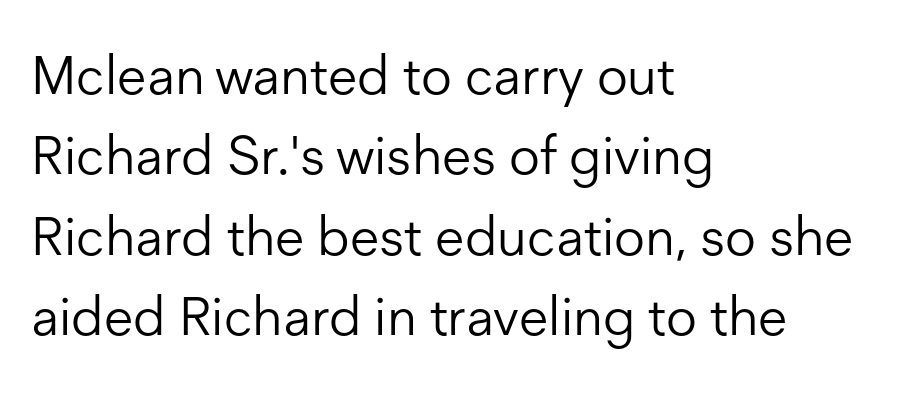
Unlike a traditional serif, this face leaves its strokes unadorned. One-word summary of the alignment: left. The passage shown stacks its lines at a standard gap. The cut favours lightness, reaching ordinary text weight at its darkest. Look at the tracking — it's just the regular setting, nothing added.
